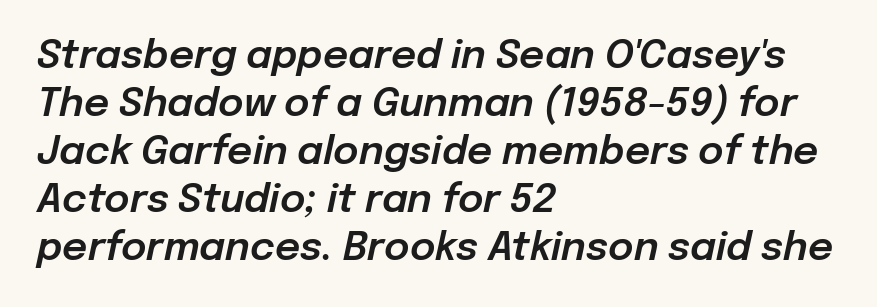
{"italic": "yes", "lean": "right", "slant_degrees": 12, "width": "normal", "stroke_contrast": "low", "x_height": "medium", "monospaced": "no", "underline": "no", "align": "left", "line_spacing_ratio": 1.23, "letter_spacing": "normal", "letter_spacing_em": 0.0, "glyph_px": 39}
